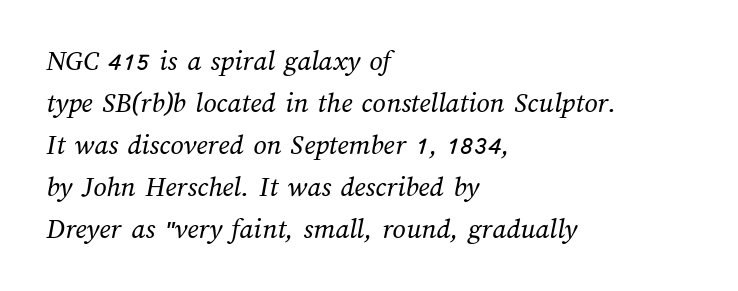
The image shows 29 px regular-weight type; set left-aligned, normal line spacing (1.45x), normal letter spacing, not underlined; medium stroke contrast and a medium x-height.
